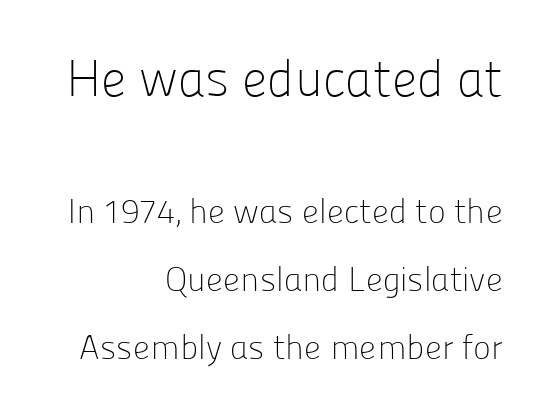
{"serif": "no", "italic": "no", "bold": "no", "weight": "light", "width": "normal", "stroke_contrast": "low", "x_height": "medium", "monospaced": "no", "underline": "no", "align": "right", "line_spacing": "loose", "line_spacing_ratio": 2.0, "letter_spacing": "normal", "letter_spacing_em": 0.0, "larger_block": "first", "size_ratio": 1.5, "glyph_px": 51}
